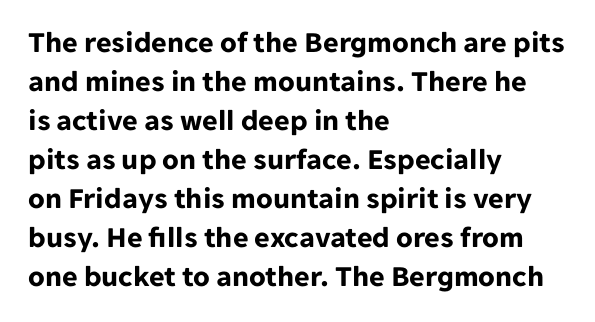
The image shows 30 px bold sans-serif type, upright; set left-aligned, normal line spacing (1.3x), normal letter spacing, not underlined; low stroke contrast and a medium x-height.
